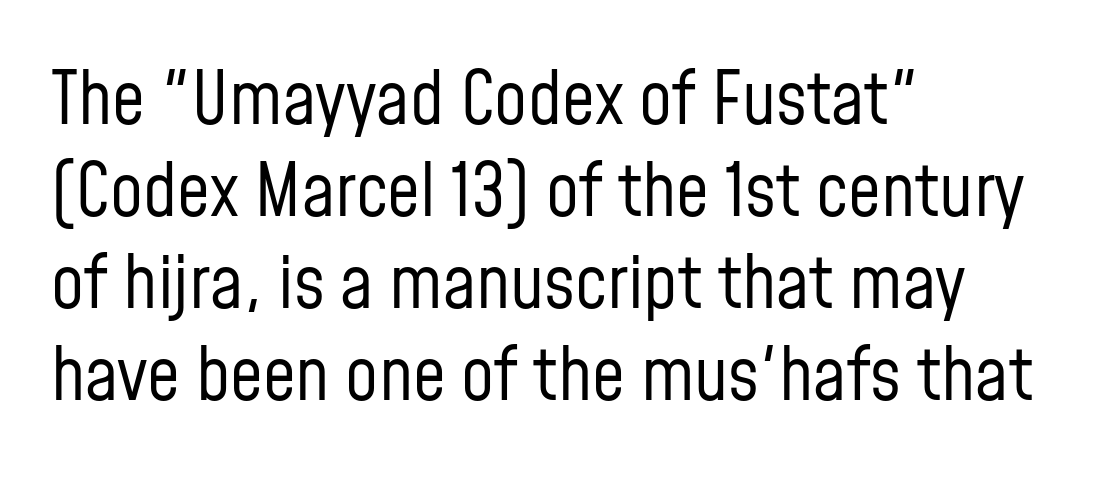
Quick note: interline space is typical. The font is comparable to plain body text, perhaps lighter. The text block is weighted toward the left margin, trailing off unevenly rightward. The zone under the glyphs is completely vacant.
